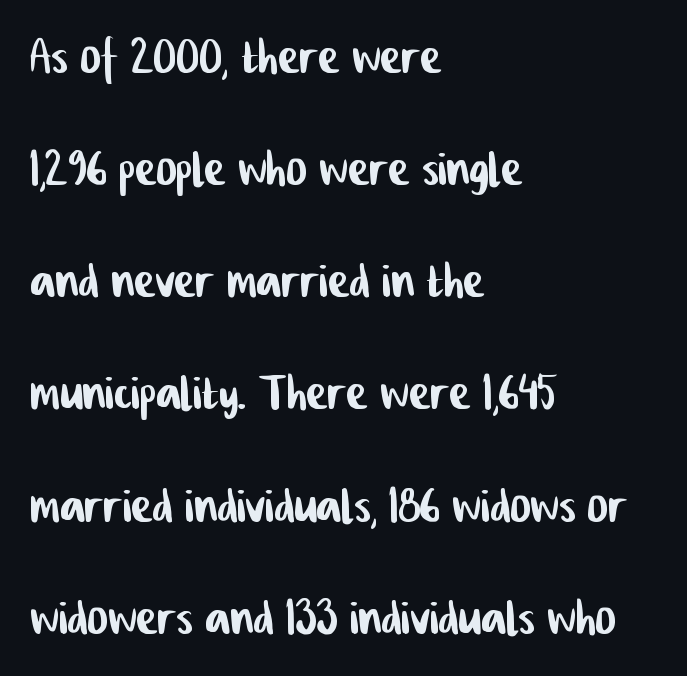
{"serif": "no", "width": "condensed", "stroke_contrast": "low", "x_height": "medium", "monospaced": "no", "underline": "no", "align": "left", "line_spacing_ratio": 1.78, "letter_spacing": "normal", "letter_spacing_em": 0.0, "glyph_px": 63}
